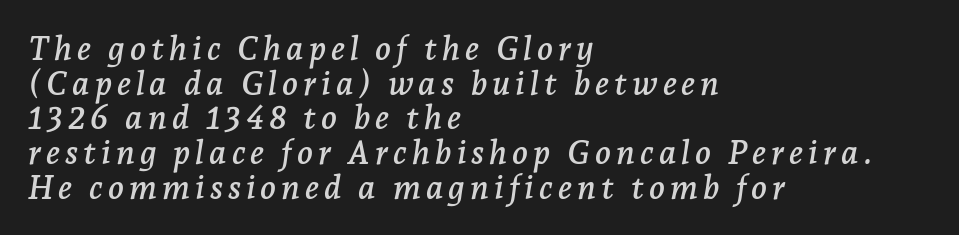
Q: Is the text italic (slanted)? A: Yes, it leans right by about 7 degrees.
Q: Is the typeface a serif or a sans-serif typeface? A: Serif.
Q: Is the text underlined? A: No.
Q: How is the paragraph aligned? A: Left-aligned.
Q: Is the spacing between lines tight, normal or loose? A: Tight.
Q: Width (condensed, normal, or wide)? A: Normal.
Q: Stroke contrast? A: Low.
Q: x-height? A: Medium.
Q: Monospaced? A: No.
